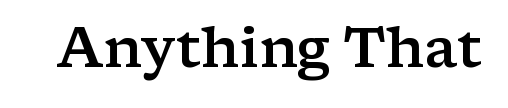
Q: Is the text bold? A: Semi-bold.
Q: Is the text italic (slanted)? A: No, it is upright.
Q: Is the typeface a serif or a sans-serif typeface? A: Serif.
Q: Is the text underlined? A: No.
Q: Is the spacing between letters normal or unusually wide? A: Normal.
Q: Width (condensed, normal, or wide)? A: Wide.
Q: Stroke contrast? A: Low.
Q: x-height? A: Medium.
Q: Monospaced? A: No.
